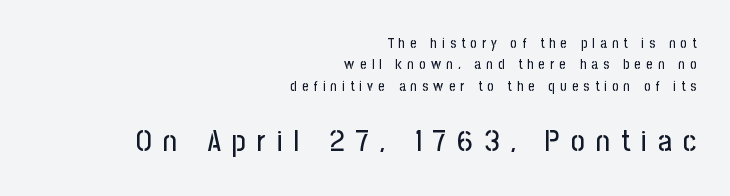
Q: Is the text italic (slanted)? A: No, it is upright.
Q: Is the typeface a serif or a sans-serif typeface? A: Sans-serif.
Q: Is the text underlined? A: No.
Q: How is the paragraph aligned? A: Right-aligned.
Q: Is the spacing between letters normal or unusually wide? A: Unusually wide.
Q: Is the spacing between lines tight, normal or loose? A: Normal.
Q: Which block of text is set in a larger size, the first (top) or the second (bottom)? A: The second (bottom) one.
Q: Width (condensed, normal, or wide)? A: Condensed.
Q: Stroke contrast? A: Low.
Q: x-height? A: Medium.
Q: Monospaced? A: No.
